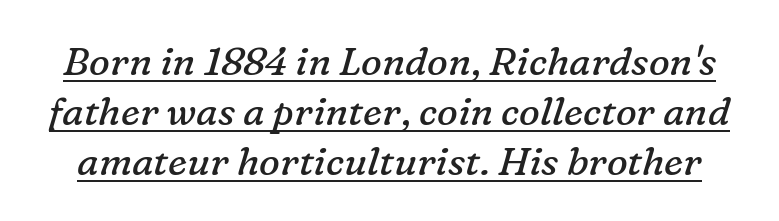
{"serif": "yes", "italic": "yes", "lean": "right", "slant_degrees": 16, "bold": "no", "weight": "regular", "width": "normal", "stroke_contrast": "low", "x_height": "medium", "monospaced": "no", "underline": "yes", "line_spacing": "normal", "line_spacing_ratio": 1.28, "letter_spacing": "normal", "letter_spacing_em": 0.0, "glyph_px": 39}
